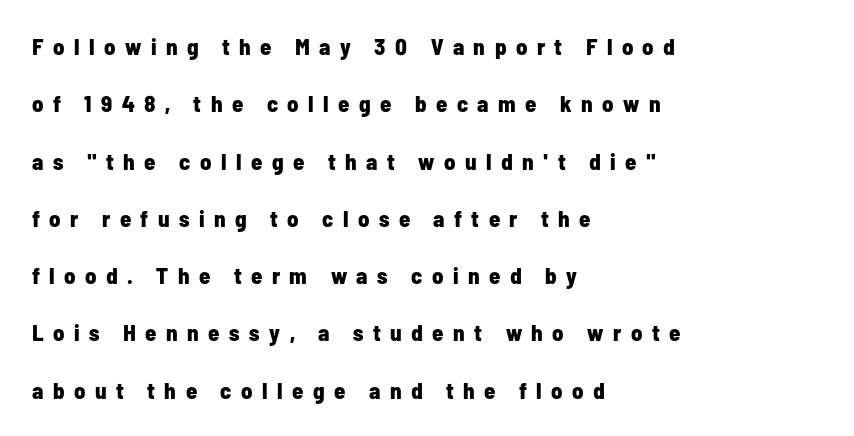
{"italic": "no", "bold": "yes", "underline": "no", "align": "left", "line_spacing": "loose", "line_spacing_ratio": 2.49, "letter_spacing": "wide", "letter_spacing_em": 0.41, "glyph_px": 23}
